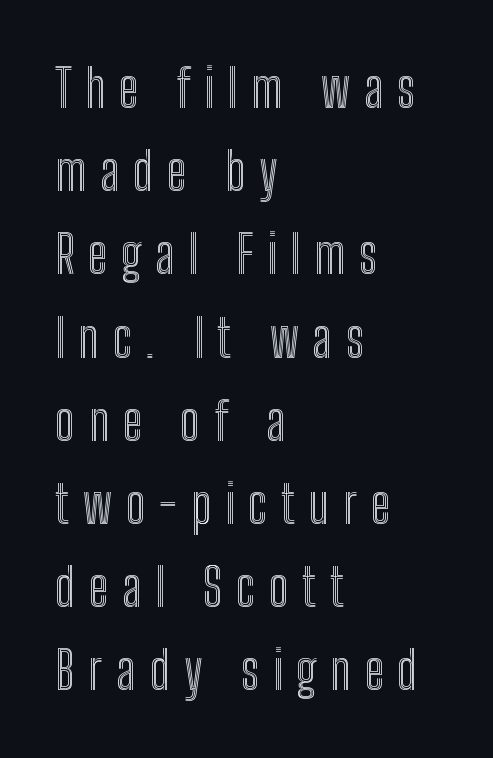
Q: Is the text italic (slanted)? A: No, it is upright.
Q: Is the text underlined? A: No.
Q: How is the paragraph aligned? A: Left-aligned.
Q: Is the spacing between letters normal or unusually wide? A: Unusually wide.
Q: Is the spacing between lines tight, normal or loose? A: Normal.
Q: Width (condensed, normal, or wide)? A: Condensed.
Q: x-height? A: Medium.
Q: Monospaced? A: No.
